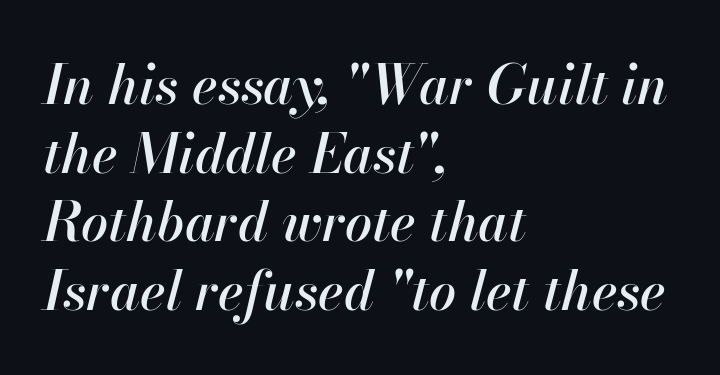
Think of a printed novel: that variable character pitch is what you see here. Words appear dense and cohesive because spacing is normal. Yep, that's italic — everything's leaning. The rows are spaced the way most documents space them. Underlining? Definitely not there. Every row of glyphs begins at an identical x-position on the left.
